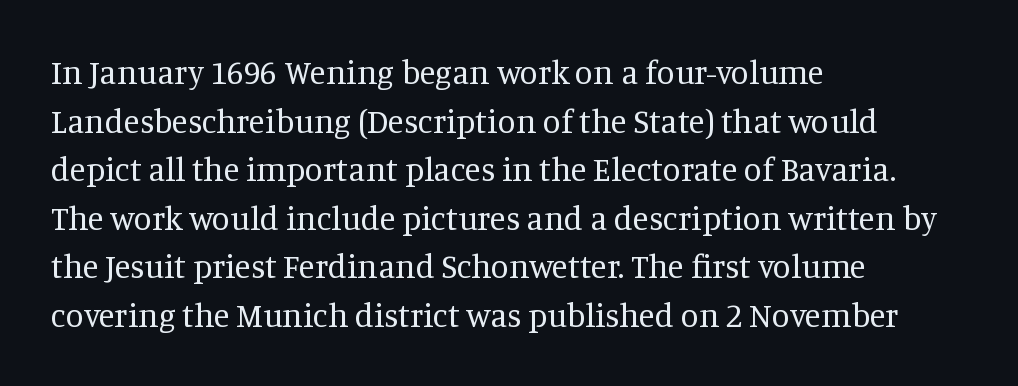
The image shows 33 px regular-weight serif type, upright; set left-aligned, normal line spacing (1.47x), normal letter spacing, not underlined; medium stroke contrast and a large x-height.
